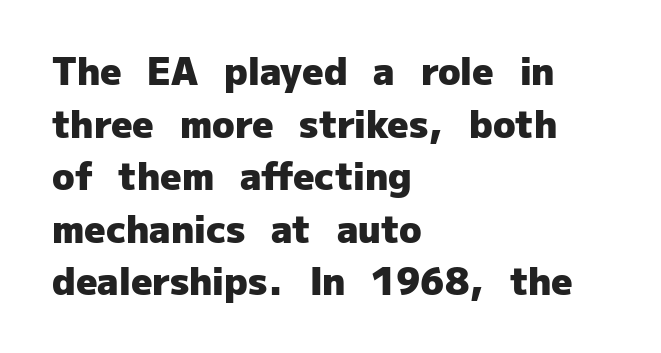
Q: Is the text bold? A: Yes.
Q: Is the text italic (slanted)? A: No, it is upright.
Q: Is the typeface a serif or a sans-serif typeface? A: Sans-serif.
Q: Is the text underlined? A: No.
Q: How is the paragraph aligned? A: Left-aligned.
Q: Is the spacing between letters normal or unusually wide? A: Normal.
Q: Is the spacing between lines tight, normal or loose? A: Normal.
Q: Width (condensed, normal, or wide)? A: Normal.
Q: Stroke contrast? A: Low.
Q: x-height? A: Medium.
Q: Monospaced? A: No.
